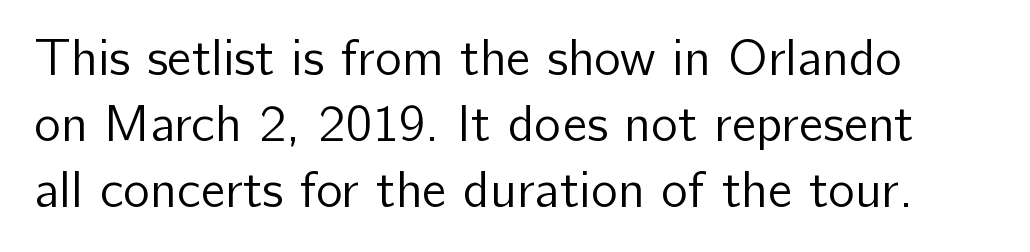
Q: Is the text bold? A: No.
Q: Is the text italic (slanted)? A: No, it is upright.
Q: Is the typeface a serif or a sans-serif typeface? A: Sans-serif.
Q: Is the text underlined? A: No.
Q: Is the spacing between letters normal or unusually wide? A: Normal.
Q: Is the spacing between lines tight, normal or loose? A: Normal.
Q: Width (condensed, normal, or wide)? A: Normal.
Q: Stroke contrast? A: Low.
Q: x-height? A: Medium.
Q: Monospaced? A: No.
